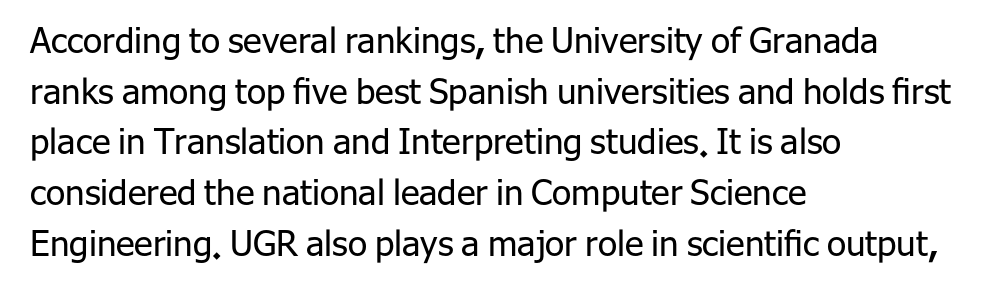
This sample uses an upright cut, with every glyph sitting square on the baseline. The strokes are not fattened; the text isn't bold. The words here are not underlined. Does the type have serifs? No, each stem ends abruptly.
